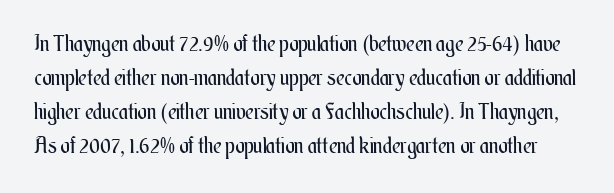
The letterforms sit shoulder to shoulder at normal distance. The string is rendered with underlining switched off. Posture: upright roman. The weight would be labelled regular, book, light, or lighter still.
